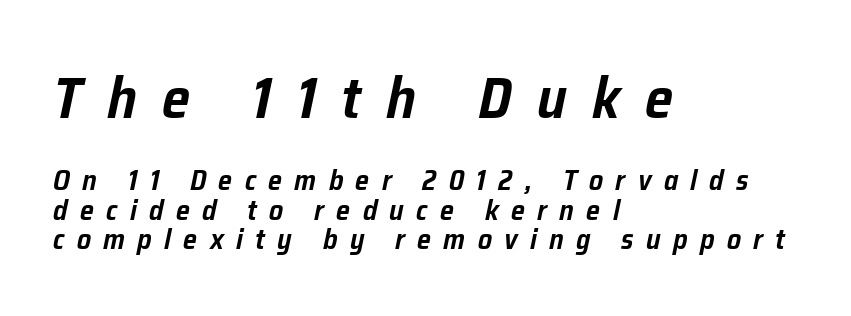
The lines are quadded left. The letters in the upper block stand taller than those in the block below. The letters are slanted; this is an italic face. Do the characters align in a grid? No, the font is proportional.
